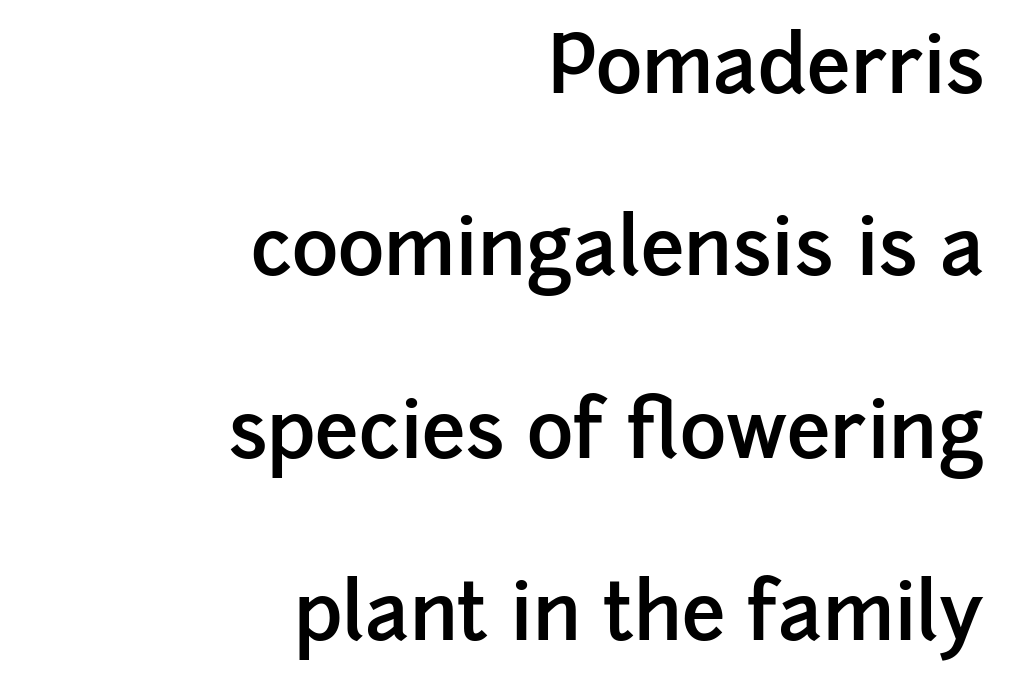
The image shows 79 px semibold sans-serif type, upright; set right-aligned, loose line spacing (2.31x), normal letter spacing, not underlined; low stroke contrast and a medium x-height.
